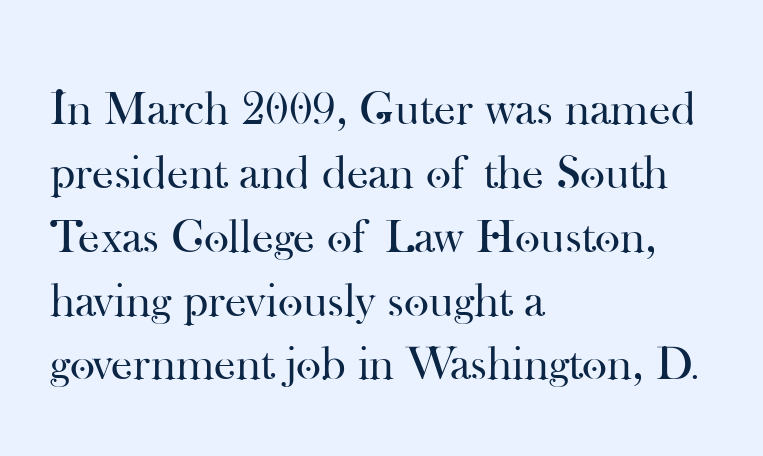
Q: Is the text bold? A: No.
Q: Is the text italic (slanted)? A: No, it is upright.
Q: Is the typeface a serif or a sans-serif typeface? A: Serif.
Q: Is the text underlined? A: No.
Q: How is the paragraph aligned? A: Left-aligned.
Q: Is the spacing between letters normal or unusually wide? A: Normal.
Q: Is the spacing between lines tight, normal or loose? A: Normal.
Q: Width (condensed, normal, or wide)? A: Normal.
Q: Stroke contrast? A: High.
Q: x-height? A: Small.
Q: Monospaced? A: No.
